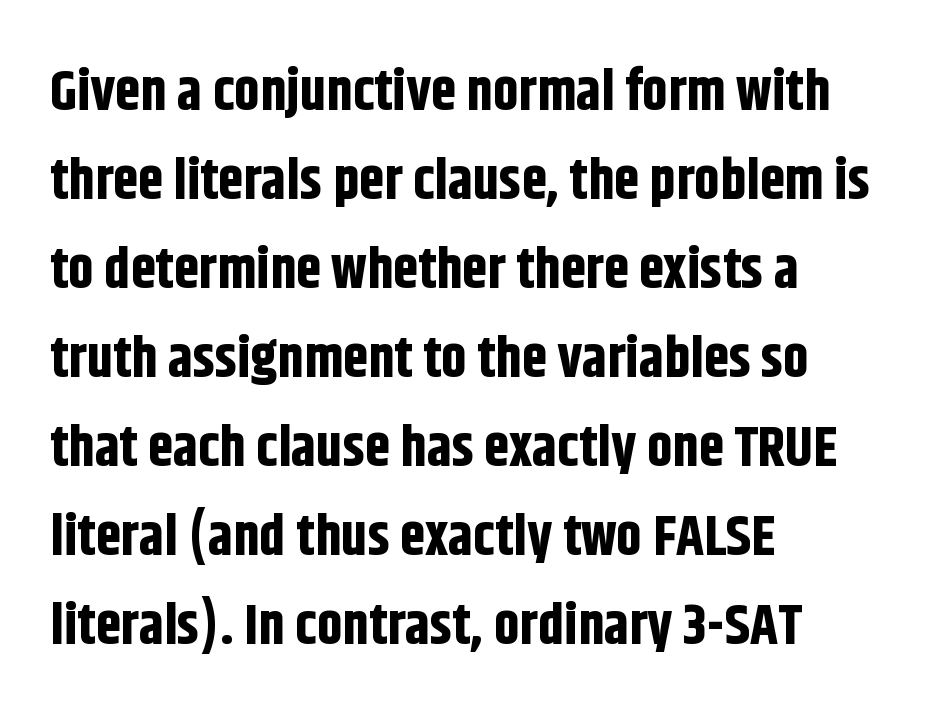
{"serif": "no", "italic": "no", "bold": "yes", "weight": "bold", "width": "condensed", "stroke_contrast": "low", "x_height": "large", "monospaced": "no", "underline": "no", "align": "left", "line_spacing": "normal", "line_spacing_ratio": 1.56, "letter_spacing": "normal", "letter_spacing_em": 0.0, "glyph_px": 57}
